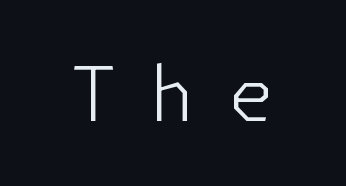
I'd call this a sans setting — the letters go barefoot. A typesetter would mark this as roman, not italic. The zone under the glyphs is completely vacant. The letterforms sit at book weight or below. The gaps between neighbouring characters are conspicuously large.
